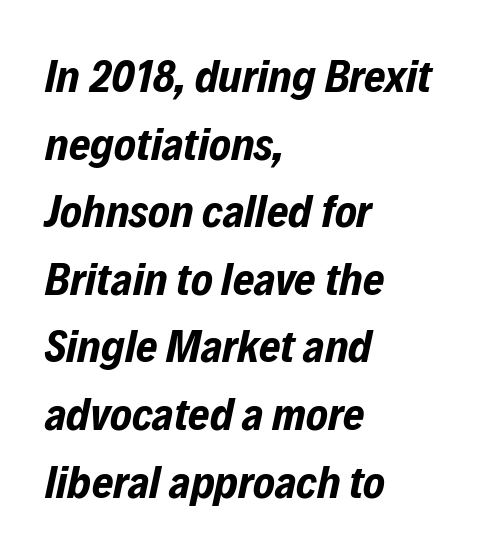
This sample has the flowing, uneven cadence of proportional lettering. These lines were composed using italics. How would I describe the line gaps? Plain and ordinary. Which margin do the lines hug? The left one — the right edge is uneven. Clear beneath every line of the passage.
